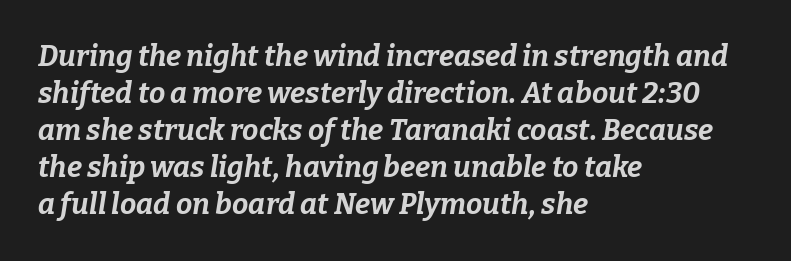
Q: Is the text bold? A: Yes.
Q: Is the text italic (slanted)? A: Yes, it leans right by about 9 degrees.
Q: Is the text underlined? A: No.
Q: How is the paragraph aligned? A: Left-aligned.
Q: Is the spacing between letters normal or unusually wide? A: Normal.
Q: Is the spacing between lines tight, normal or loose? A: Normal.
Q: Width (condensed, normal, or wide)? A: Normal.
Q: Stroke contrast? A: Low.
Q: x-height? A: Medium.
Q: Monospaced? A: No.
